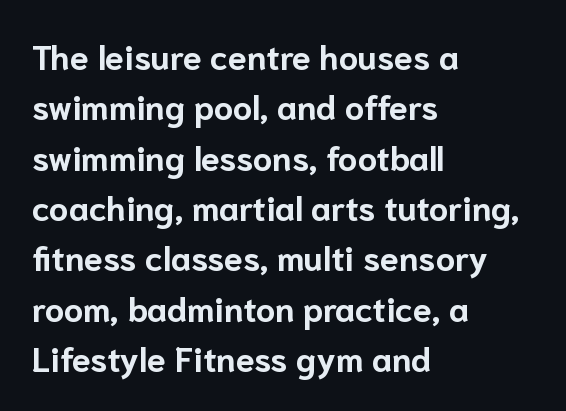
Rendered with straight, roman letterforms. How heavy is the stroke? Heavy — this is a bold. These lines keep a tight, regular rhythm from letter to letter. Which margin do the lines hug? The left one — the right edge is uneven.
